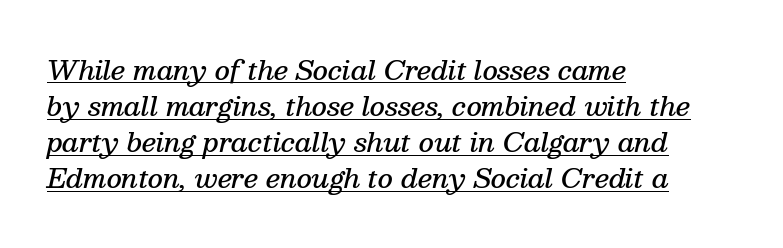
Stroke thickness is moderately raised; the sample reads as semibold. The face used here has a pronounced slope to its letters. The passage shown is underscored from start to finish. Reading down the block, your eye returns to a fixed left position each line.
